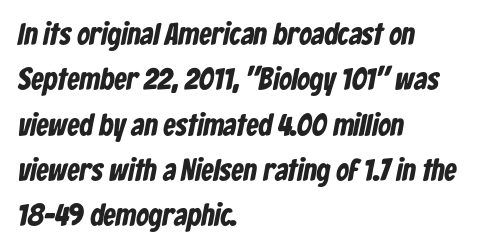
This rendering leaves character spacing at its baseline value. Bold? Absolutely — the strokes are thick and heavy. Each row of text sits above clean, open space. Reading down the block, your eye returns to a fixed left position each line. Is this a sans? Yes — the strokes have no serifs.
